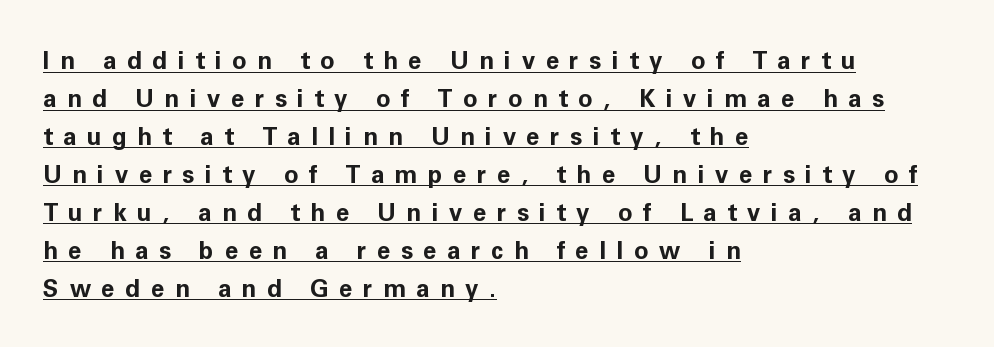
{"italic": "no", "bold": "yes", "underline": "yes", "align": "left", "line_spacing": "normal", "line_spacing_ratio": 1.58, "letter_spacing": "wide", "letter_spacing_em": 0.44, "glyph_px": 24}
